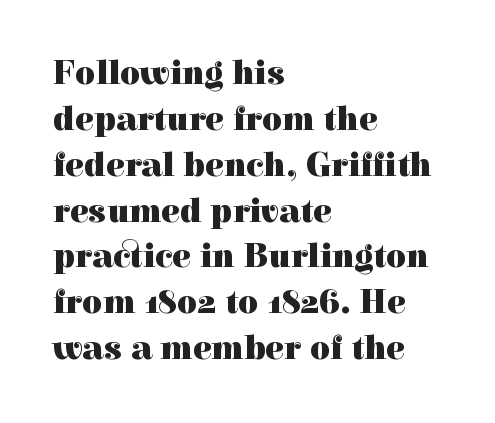
The image shows 35 px heavy serif type, upright; set left-aligned, normal line spacing (1.31x), normal letter spacing, not underlined; a medium x-height.
